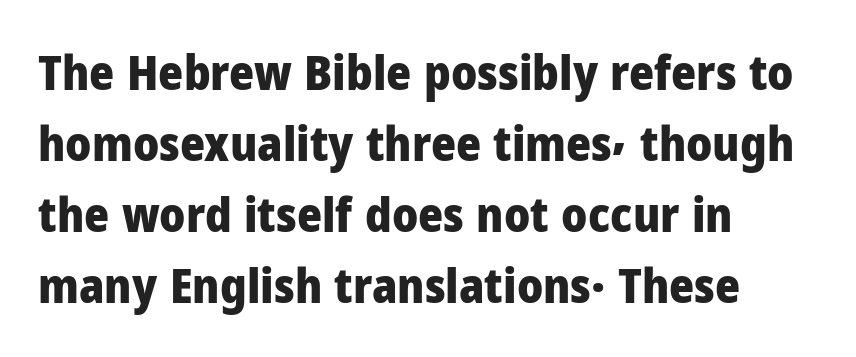
Has an underline been added? It has not. Horizontal alignment here is leftward, the default for most running prose. No extra tracking has been applied to these lines. Summary of weight: heavy, a full bold.
